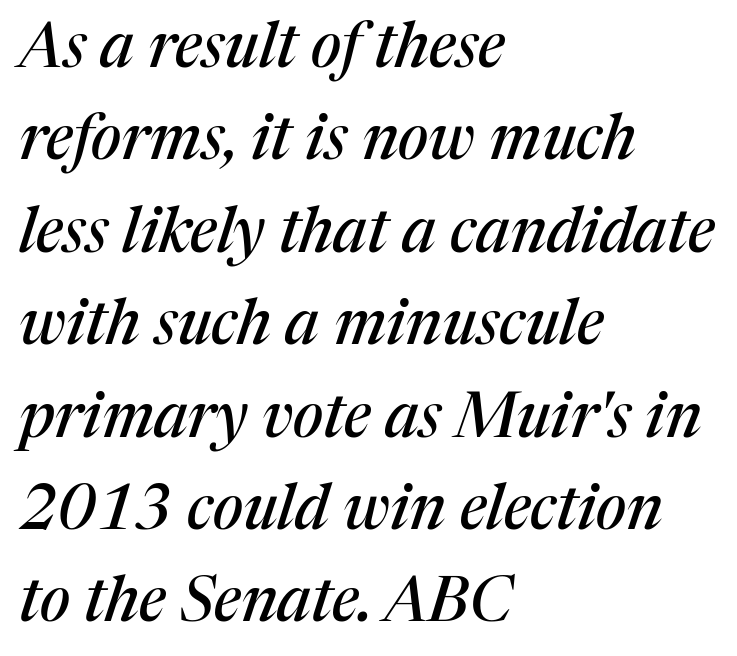
{"serif": "yes", "italic": "yes", "lean": "right", "slant_degrees": 17, "width": "normal", "stroke_contrast": "medium", "x_height": "medium", "monospaced": "no", "underline": "no", "align": "left", "line_spacing": "normal", "line_spacing_ratio": 1.49, "letter_spacing": "normal", "letter_spacing_em": 0.0, "glyph_px": 62}
